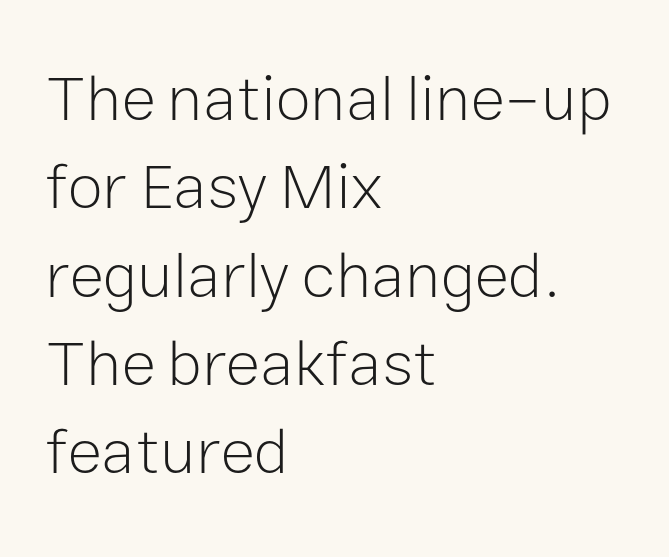
{"serif": "no", "italic": "no", "bold": "no", "weight": "light", "width": "normal", "stroke_contrast": "low", "x_height": "medium", "monospaced": "no", "underline": "no", "align": "left", "line_spacing": "normal", "line_spacing_ratio": 1.38, "letter_spacing": "normal", "letter_spacing_em": 0.0, "glyph_px": 64}
